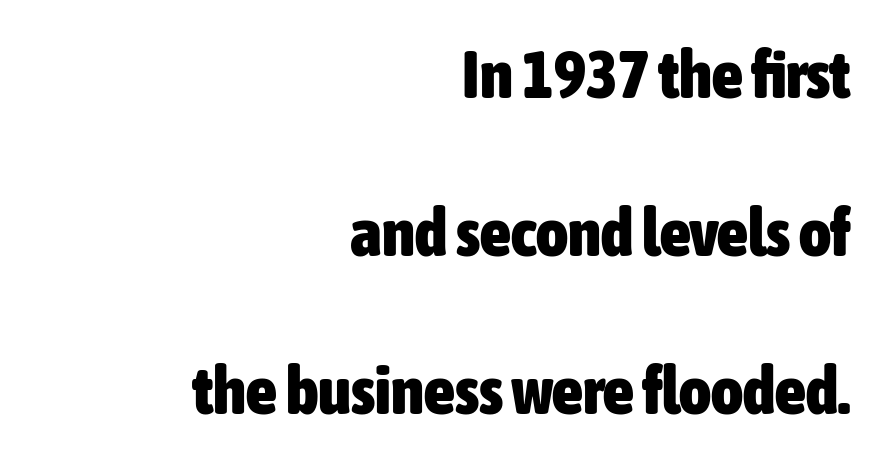
{"serif": "no", "italic": "no", "bold": "yes", "weight": "heavy", "width": "condensed", "stroke_contrast": "low", "x_height": "medium", "monospaced": "no", "underline": "no", "align": "right", "line_spacing": "loose", "line_spacing_ratio": 2.32, "letter_spacing": "normal", "letter_spacing_em": 0.0, "glyph_px": 68}
